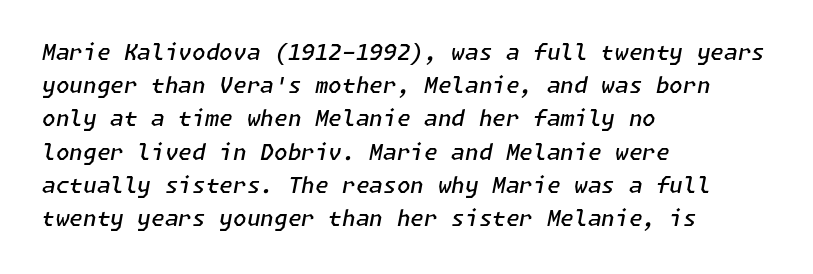
{"italic": "yes", "lean": "right", "slant_degrees": 11, "bold": "semi", "underline": "no", "align": "left", "line_spacing": "normal", "line_spacing_ratio": 1.51, "letter_spacing": "normal", "letter_spacing_em": 0.0, "glyph_px": 22}
